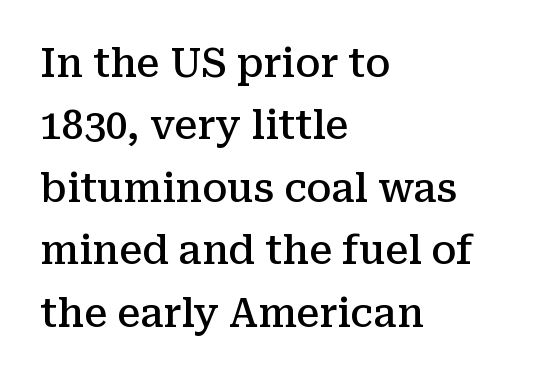
The image shows 39 px semibold serif type, upright; set left-aligned, normal line spacing (1.6x), normal letter spacing, not underlined; medium stroke contrast and a medium x-height.
